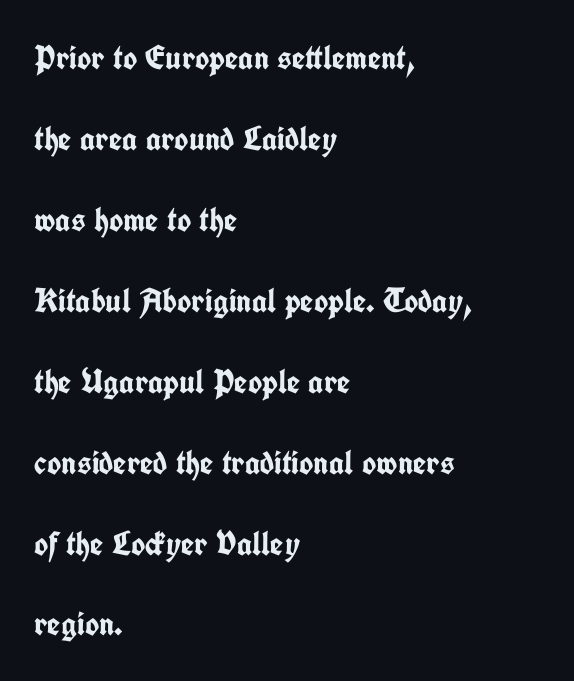
The image shows 34 px semibold, condensed sans-serif type, upright; set left-aligned, loose line spacing (2.38x), normal letter spacing, not underlined; low stroke contrast and a medium x-height.
